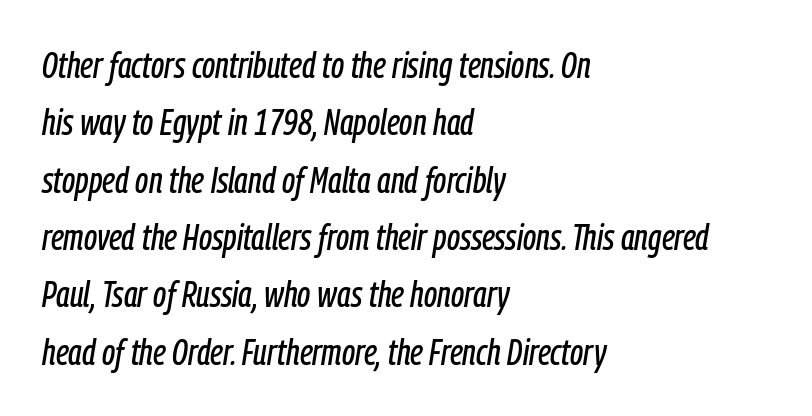
You could call the tracking neutral — neither tight nor loose. The text carries the slant typical of an italic or oblique font. The lines are quadded left. Clear beneath every line of the passage.
